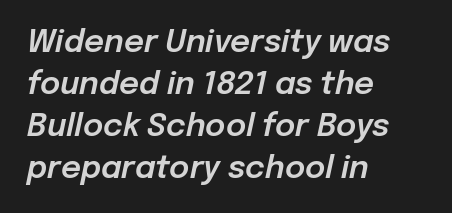
Q: Is the text italic (slanted)? A: Yes, it leans right by about 12 degrees.
Q: Is the text underlined? A: No.
Q: How is the paragraph aligned? A: Left-aligned.
Q: Is the spacing between letters normal or unusually wide? A: Normal.
Q: Is the spacing between lines tight, normal or loose? A: Normal.
Q: Width (condensed, normal, or wide)? A: Normal.
Q: Stroke contrast? A: Low.
Q: x-height? A: Medium.
Q: Monospaced? A: No.
